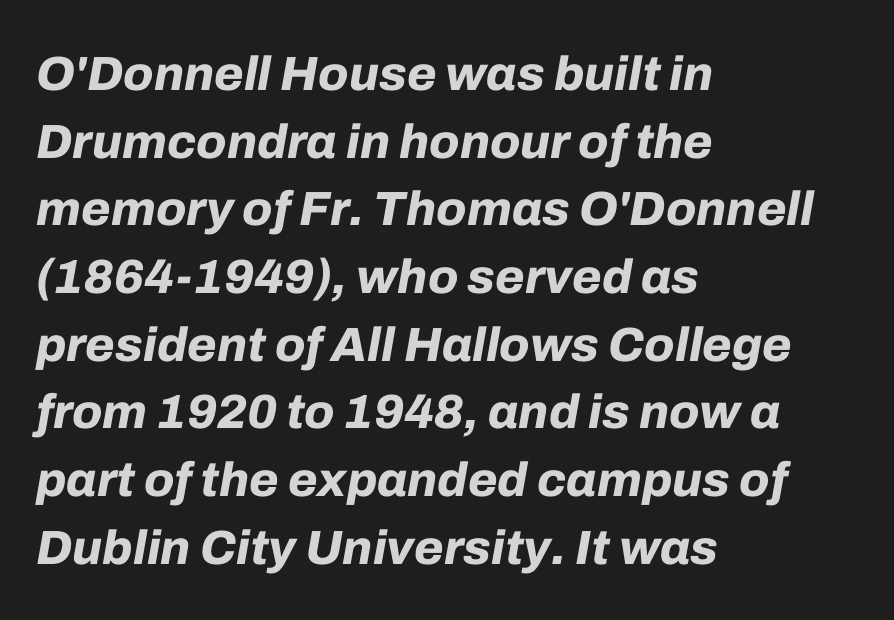
Q: Is the text bold? A: Yes.
Q: Is the text italic (slanted)? A: Yes, it leans right by about 10 degrees.
Q: Is the text underlined? A: No.
Q: How is the paragraph aligned? A: Left-aligned.
Q: Is the spacing between letters normal or unusually wide? A: Normal.
Q: Is the spacing between lines tight, normal or loose? A: Normal.
Q: Width (condensed, normal, or wide)? A: Normal.
Q: Stroke contrast? A: Low.
Q: x-height? A: Medium.
Q: Monospaced? A: No.
